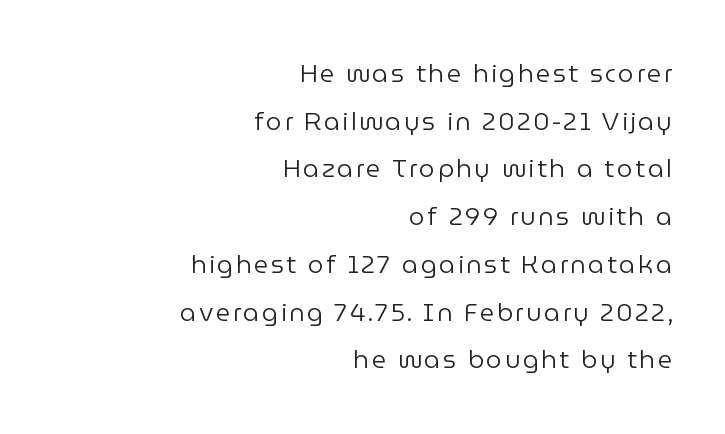
Q: Is the text bold? A: No.
Q: Is the text italic (slanted)? A: No, it is upright.
Q: Is the text underlined? A: No.
Q: How is the paragraph aligned? A: Right-aligned.
Q: Is the spacing between lines tight, normal or loose? A: Loose.
